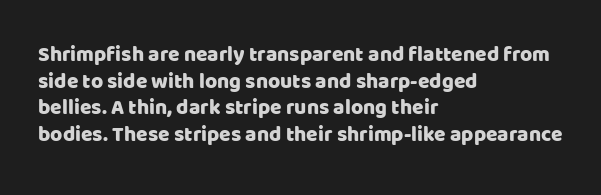
Q: Is the text italic (slanted)? A: No, it is upright.
Q: Is the text underlined? A: No.
Q: How is the paragraph aligned? A: Left-aligned.
Q: Is the spacing between letters normal or unusually wide? A: Normal.
Q: Is the spacing between lines tight, normal or loose? A: Normal.
